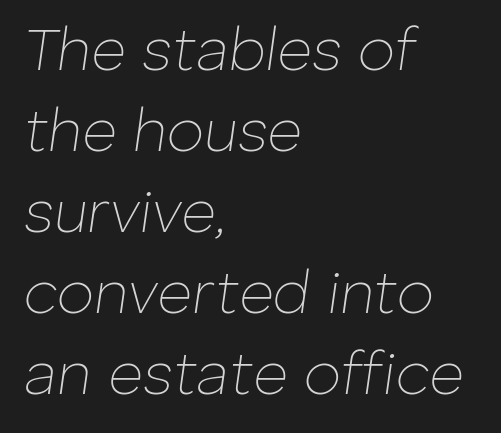
The image shows 60 px thin type, italic (leaning right); set left-aligned, normal line spacing (1.35x), normal letter spacing, not underlined; low stroke contrast and a medium x-height.
